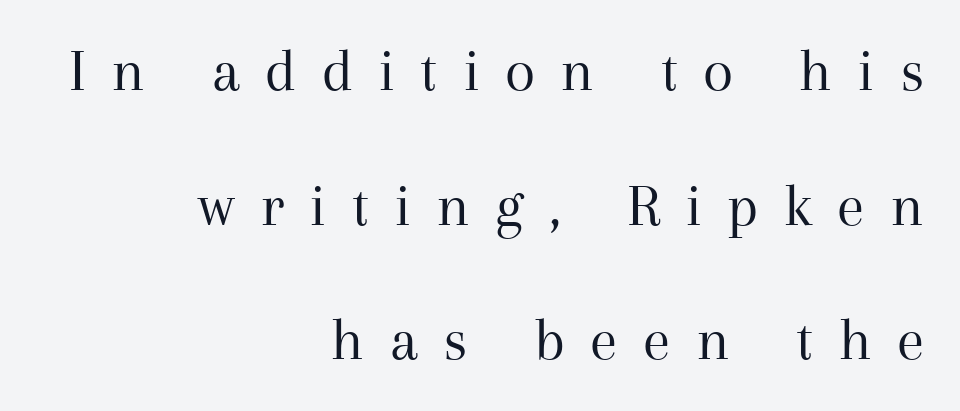
Tall strokes in this sample are plumb rather than angled. A quiet, ordinary-to-light weight characterises the typeface. Looks like regular typesetting: each glyph gets only the width it needs. Serifs: yes, visible at the terminals of the letterforms. Has an underline been added? It has not. In terms of letterspacing, this is a distinctly airy, spread setting.
